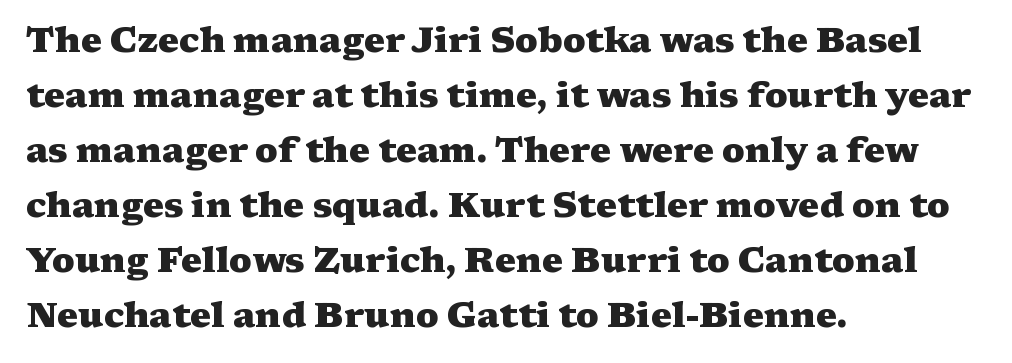
{"serif": "yes", "italic": "no", "bold": "yes", "weight": "heavy", "width": "wide", "stroke_contrast": "medium", "x_height": "medium", "monospaced": "no", "underline": "no", "align": "left", "line_spacing": "normal", "line_spacing_ratio": 1.57, "letter_spacing": "normal", "letter_spacing_em": 0.0, "glyph_px": 35}
